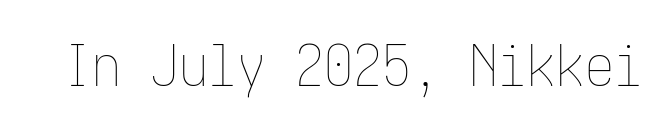
The line texture is even and compact thanks to regular tracking. Words float on clear page, feet unadorned. The font is comparable to plain body text, perhaps lighter. Ordinary non-slanted type is in use.
